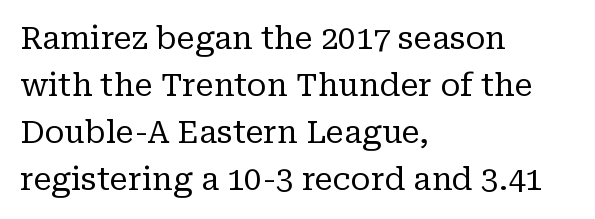
Q: Is the text bold? A: No.
Q: Is the text italic (slanted)? A: No, it is upright.
Q: Is the typeface a serif or a sans-serif typeface? A: Serif.
Q: Is the text underlined? A: No.
Q: How is the paragraph aligned? A: Left-aligned.
Q: Is the spacing between letters normal or unusually wide? A: Normal.
Q: Is the spacing between lines tight, normal or loose? A: Normal.
Q: Width (condensed, normal, or wide)? A: Normal.
Q: Stroke contrast? A: Low.
Q: x-height? A: Medium.
Q: Monospaced? A: No.
